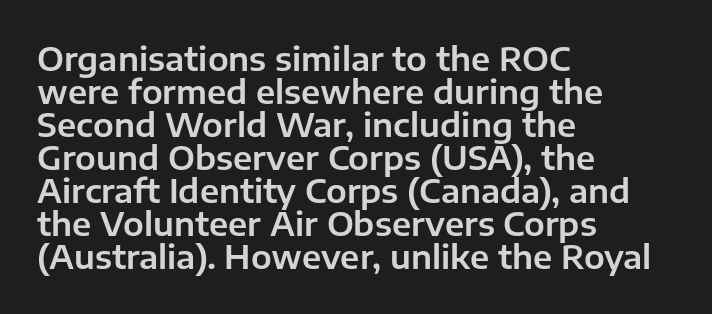
{"serif": "no", "italic": "no", "width": "normal", "stroke_contrast": "low", "x_height": "medium", "monospaced": "no", "underline": "no", "align": "left", "line_spacing": "tight", "line_spacing_ratio": 1.0, "letter_spacing": "normal", "letter_spacing_em": 0.0, "glyph_px": 33}
